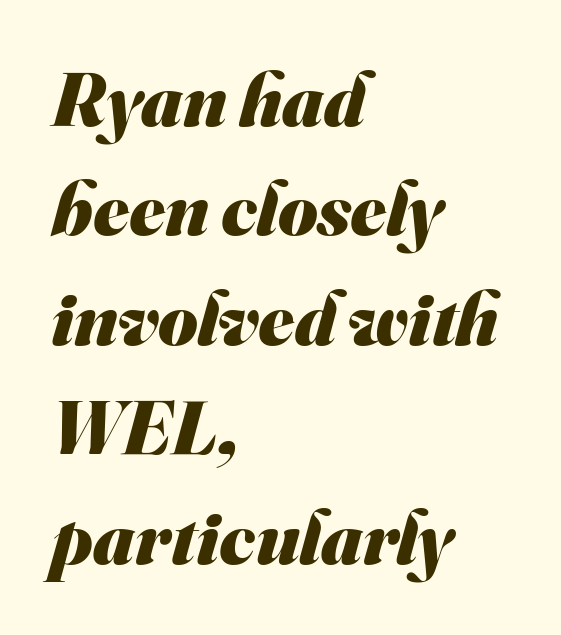
Q: Is the text bold? A: Yes.
Q: Is the typeface a serif or a sans-serif typeface? A: Sans-serif.
Q: Is the text underlined? A: No.
Q: How is the paragraph aligned? A: Left-aligned.
Q: Is the spacing between letters normal or unusually wide? A: Normal.
Q: Is the spacing between lines tight, normal or loose? A: Normal.
Q: Width (condensed, normal, or wide)? A: Normal.
Q: Stroke contrast? A: Medium.
Q: x-height? A: Small.
Q: Monospaced? A: No.
